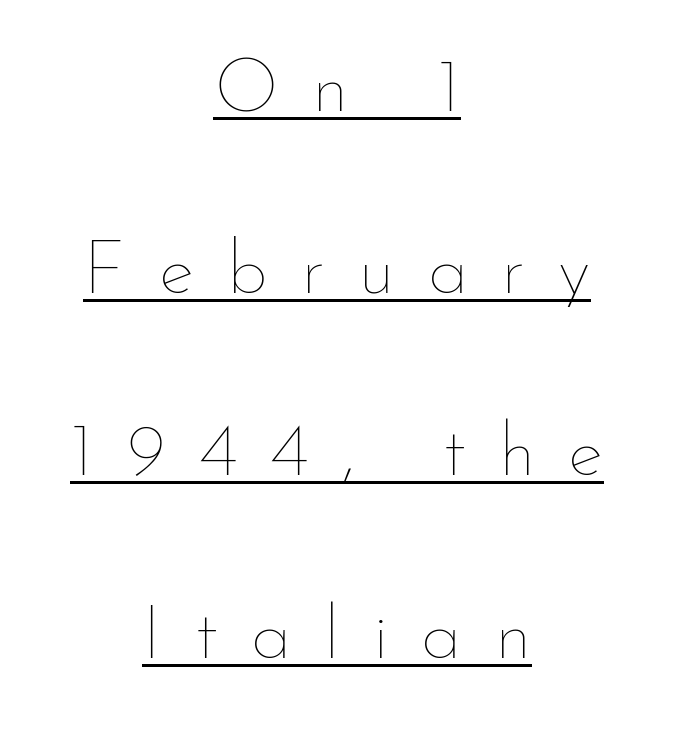
Q: Is the text bold? A: No.
Q: Is the text italic (slanted)? A: No, it is upright.
Q: Is the text underlined? A: Yes.
Q: How is the paragraph aligned? A: Centered.
Q: Is the spacing between letters normal or unusually wide? A: Unusually wide.
Q: Is the spacing between lines tight, normal or loose? A: Loose.
Q: Width (condensed, normal, or wide)? A: Normal.
Q: Stroke contrast? A: Low.
Q: x-height? A: Small.
Q: Monospaced? A: No.
